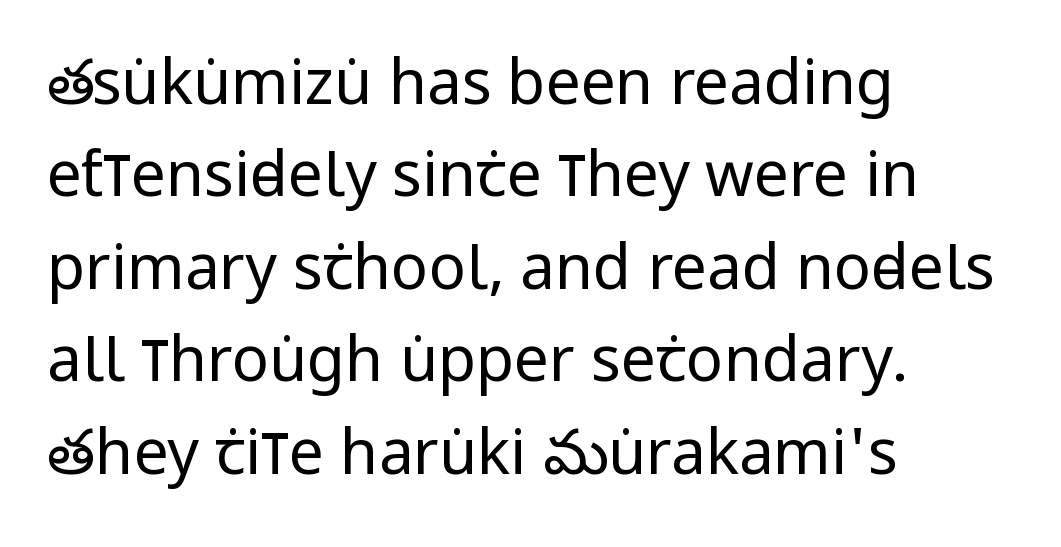
{"serif": "no", "italic": "no", "bold": "no", "weight": "regular", "width": "condensed", "stroke_contrast": "low", "x_height": "large", "monospaced": "no", "underline": "no", "align": "left", "line_spacing": "normal", "line_spacing_ratio": 1.49, "letter_spacing": "normal", "letter_spacing_em": 0.0, "glyph_px": 62}
